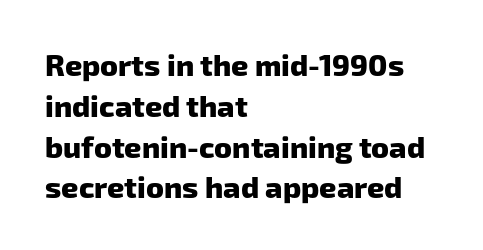
The image shows 30 px heavy sans-serif type; set left-aligned, normal line spacing (1.36x), normal letter spacing, not underlined; low stroke contrast and a medium x-height.
